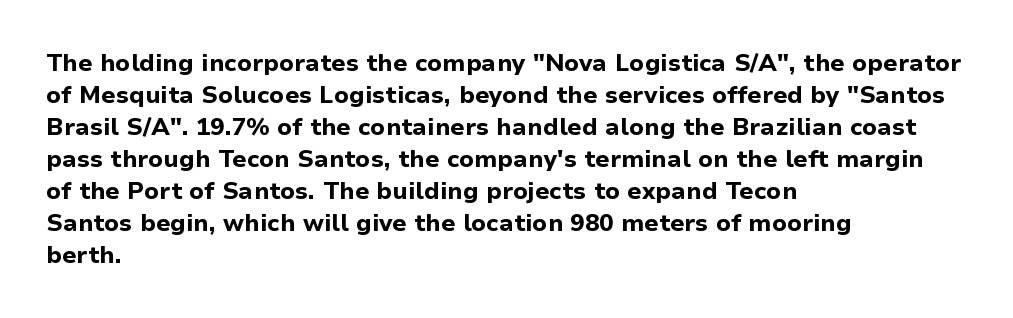
How are the letters spaced? Ordinarily, with no added tracking. Left-aligned paragraph, ragged on the right. The rows are spaced the way most documents space them. The glyphs are unaccompanied by any horizontal stroke below them. Weight check: bold — yes, fully. Ordinary non-slanted type is in use.
